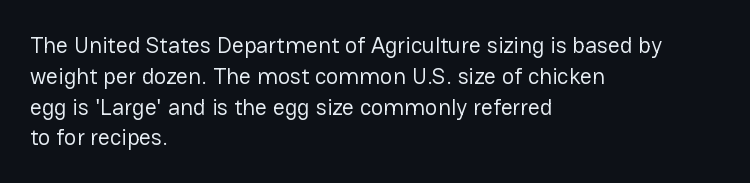
{"italic": "no", "bold": "no", "underline": "no", "align": "left", "line_spacing": "normal", "line_spacing_ratio": 1.34, "letter_spacing": "normal", "letter_spacing_em": 0.0, "glyph_px": 23}
